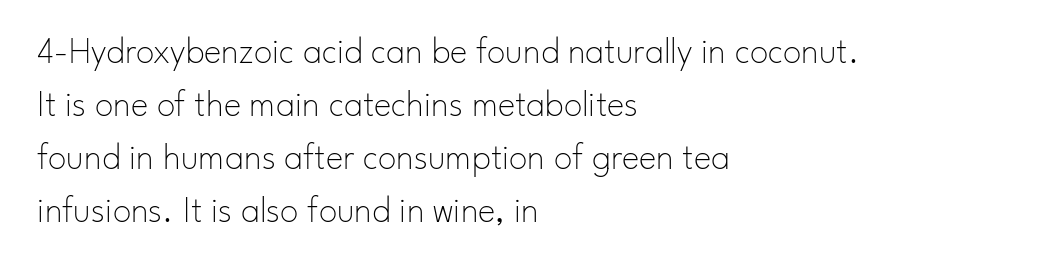
Q: Is the text bold? A: No.
Q: Is the text italic (slanted)? A: No, it is upright.
Q: Is the typeface a serif or a sans-serif typeface? A: Sans-serif.
Q: Is the text underlined? A: No.
Q: How is the paragraph aligned? A: Left-aligned.
Q: Is the spacing between letters normal or unusually wide? A: Normal.
Q: Is the spacing between lines tight, normal or loose? A: Normal.
Q: Width (condensed, normal, or wide)? A: Normal.
Q: Stroke contrast? A: Low.
Q: x-height? A: Small.
Q: Monospaced? A: No.
